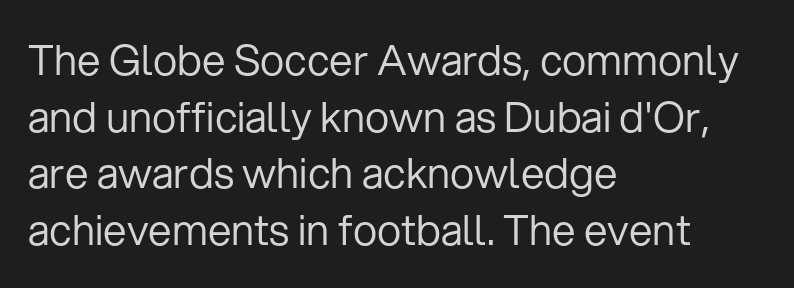
{"serif": "no", "italic": "no", "bold": "no", "weight": "regular", "width": "normal", "stroke_contrast": "low", "x_height": "medium", "monospaced": "no", "underline": "no", "align": "left", "line_spacing": "normal", "line_spacing_ratio": 1.35, "letter_spacing": "normal", "letter_spacing_em": 0.0, "glyph_px": 42}
